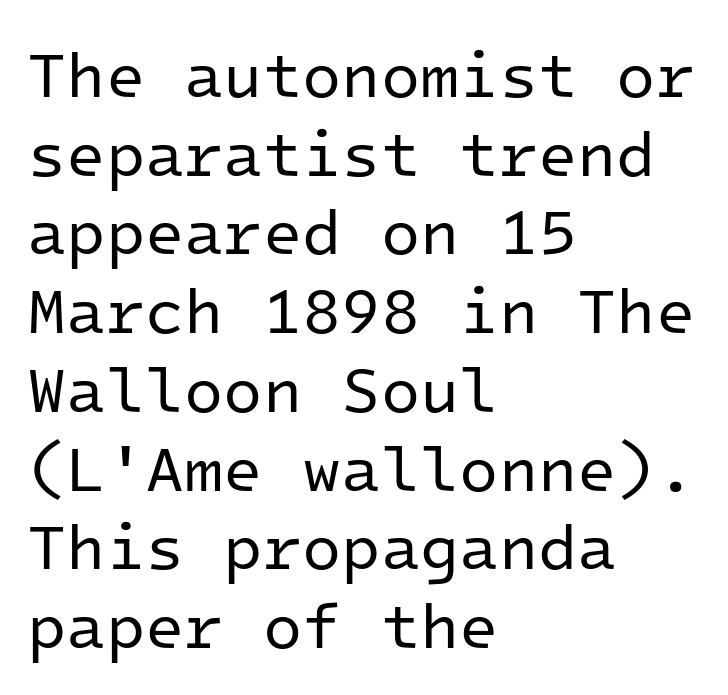
Q: Is the text bold? A: No.
Q: Is the text italic (slanted)? A: No, it is upright.
Q: Is the typeface a serif or a sans-serif typeface? A: Sans-serif.
Q: Is the text underlined? A: No.
Q: How is the paragraph aligned? A: Left-aligned.
Q: Is the spacing between letters normal or unusually wide? A: Normal.
Q: Width (condensed, normal, or wide)? A: Normal.
Q: Stroke contrast? A: Low.
Q: x-height? A: Medium.
Q: Monospaced? A: Yes.
